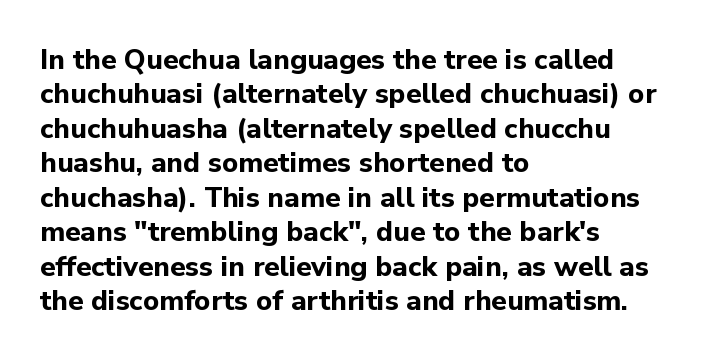
Q: Is the text bold? A: Yes.
Q: Is the text italic (slanted)? A: No, it is upright.
Q: Is the typeface a serif or a sans-serif typeface? A: Sans-serif.
Q: Is the text underlined? A: No.
Q: How is the paragraph aligned? A: Left-aligned.
Q: Is the spacing between letters normal or unusually wide? A: Normal.
Q: Width (condensed, normal, or wide)? A: Normal.
Q: Stroke contrast? A: Low.
Q: x-height? A: Medium.
Q: Monospaced? A: No.
